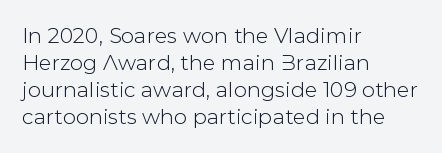
The letters stand straight up with perfectly vertical stems. Tracking here is standard; glyphs follow each other at the usual distance. Whoever set this chose a conventional vertical rhythm. The paragraph has a hard left edge and a soft right edge. Has an underline been added? It has not.
